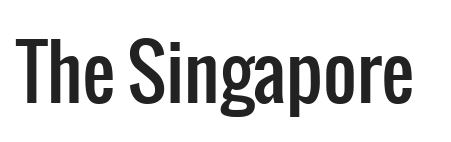
The image shows 73 px condensed sans-serif type, upright; set normal letter spacing, not underlined; low stroke contrast and a medium x-height.
